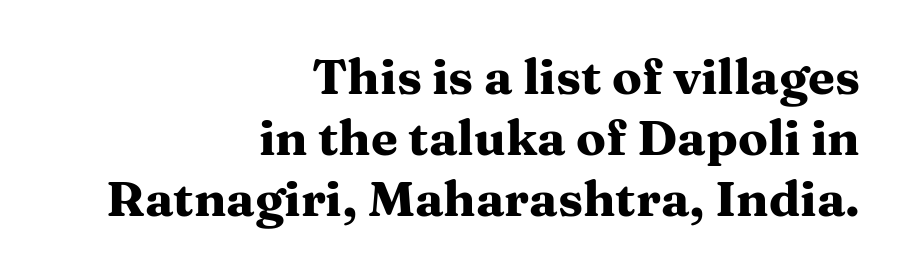
The image shows 49 px heavy, wide serif type, upright; set right-aligned, normal line spacing (1.25x), normal letter spacing, not underlined; medium stroke contrast and a medium x-height.
